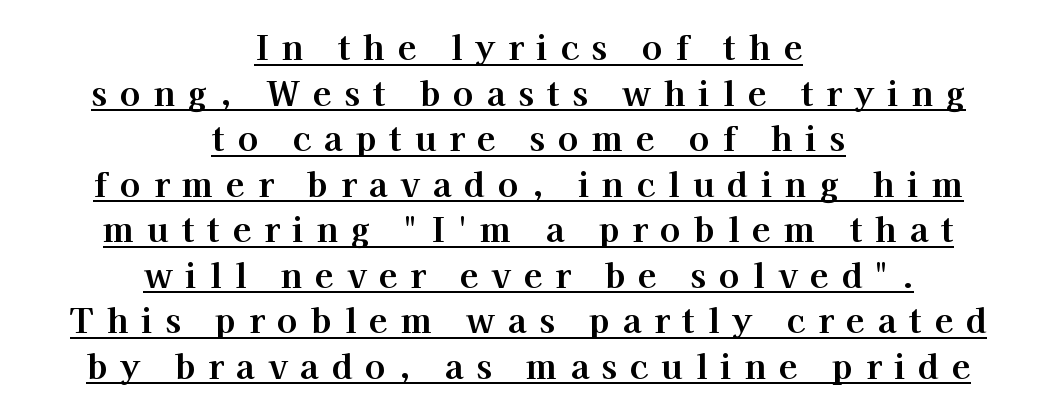
{"serif": "yes", "italic": "no", "bold": "yes", "weight": "bold", "width": "normal", "stroke_contrast": "high", "x_height": "medium", "monospaced": "no", "underline": "yes", "align": "center", "line_spacing": "normal", "line_spacing_ratio": 1.34, "letter_spacing": "wide", "letter_spacing_em": 0.38, "glyph_px": 34}
